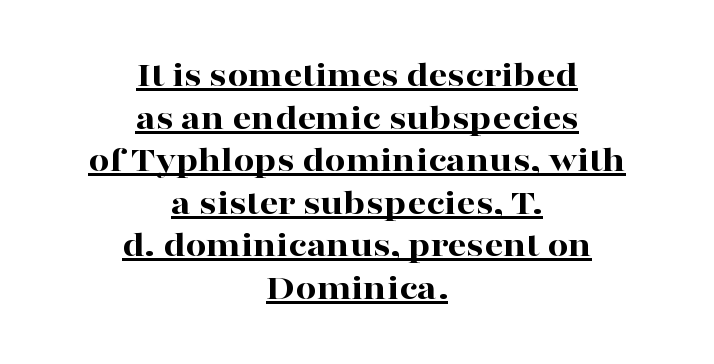
The image shows 37 px bold, wide serif type, upright; set centered, tight line spacing (1.15x), normal letter spacing, underlined; high stroke contrast and a medium x-height.
